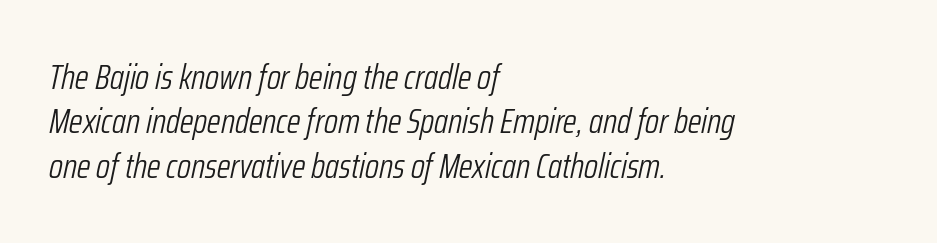
The image shows 35 px light, condensed type, italic (leaning right); set left-aligned, normal line spacing (1.27x), normal letter spacing, not underlined; low stroke contrast and a medium x-height.
